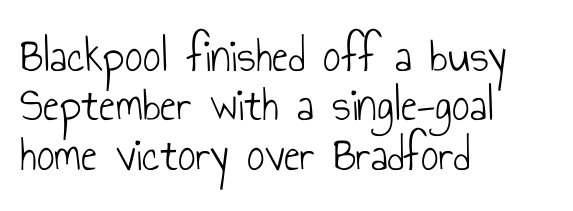
Q: Is the text bold? A: No.
Q: Is the text italic (slanted)? A: No, it is upright.
Q: Is the typeface a serif or a sans-serif typeface? A: Sans-serif.
Q: Is the text underlined? A: No.
Q: How is the paragraph aligned? A: Left-aligned.
Q: Is the spacing between letters normal or unusually wide? A: Normal.
Q: Is the spacing between lines tight, normal or loose? A: Tight.
Q: Width (condensed, normal, or wide)? A: Condensed.
Q: Stroke contrast? A: Low.
Q: x-height? A: Small.
Q: Monospaced? A: No.
